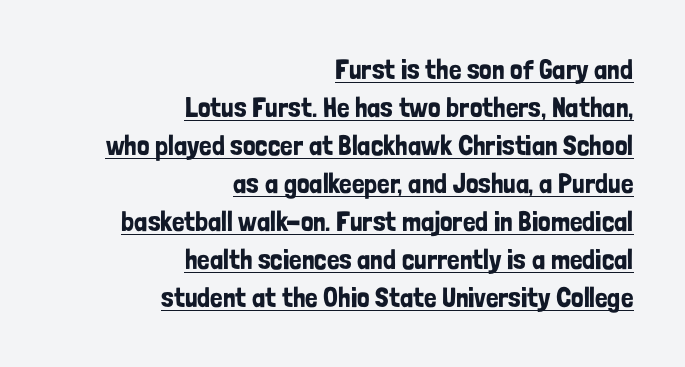
{"serif": "no", "italic": "no", "width": "condensed", "stroke_contrast": "low", "x_height": "medium", "monospaced": "no", "underline": "yes", "align": "right", "line_spacing": "normal", "line_spacing_ratio": 1.36, "letter_spacing": "normal", "letter_spacing_em": 0.0, "glyph_px": 28}
